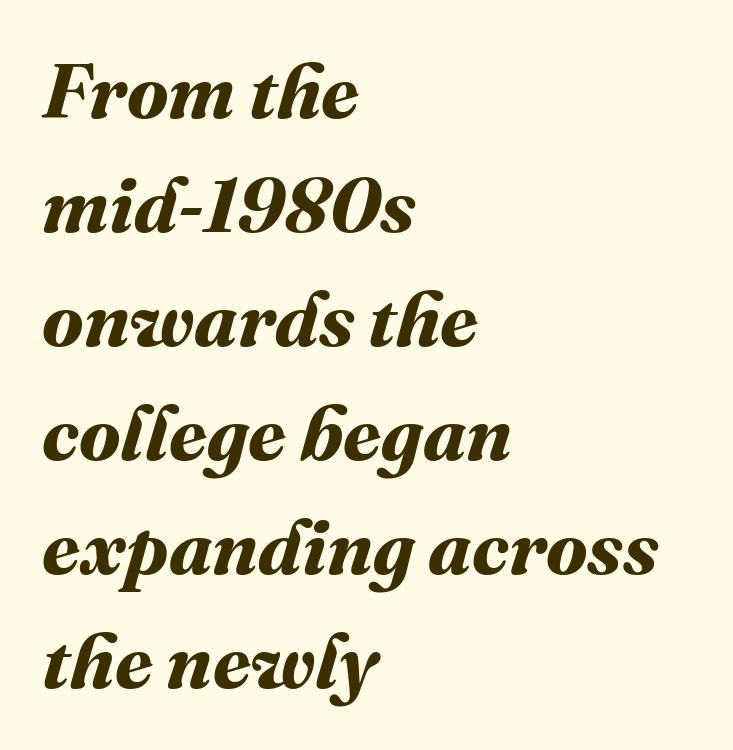
The image shows 77 px bold type; set left-aligned, normal line spacing (1.48x), normal letter spacing, not underlined; medium stroke contrast and a medium x-height.
